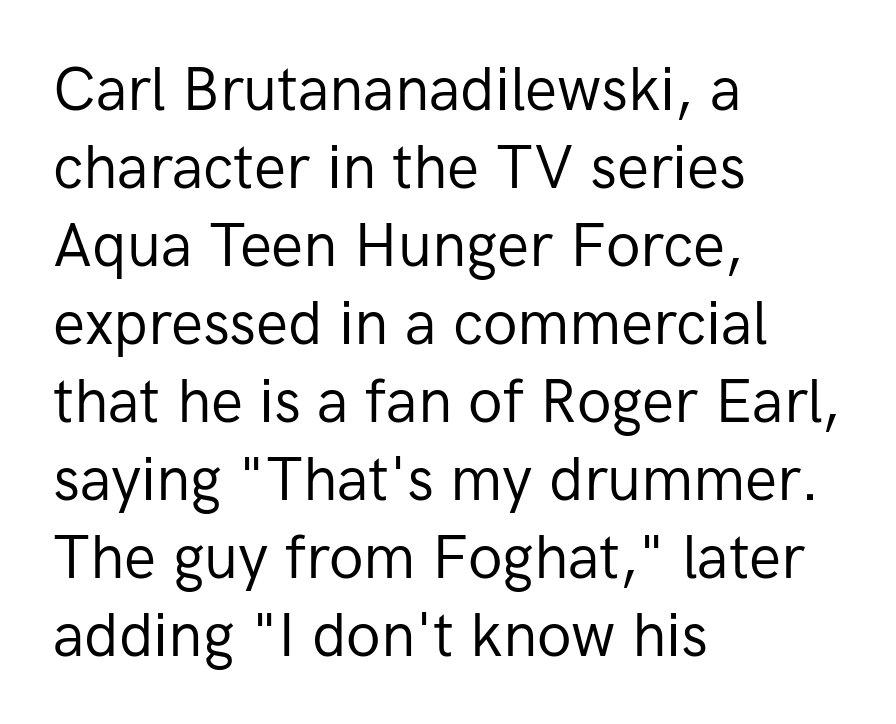
Nothing sits at the stroke ends, so this counts as sans-serif. If you drew a line through each stem, it would be perfectly vertical. Varying glyph widths throughout — classic text-font behaviour. The face looks like a standard text weight, possibly lighter. The gaps between neighbouring characters are ordinary and unremarkable.
